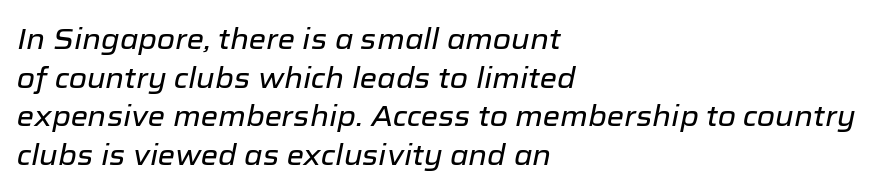
The specimen omits any rule beneath the text block's lines. The letters sit at their default tracking, neither squeezed nor spread. The whole block is typeset with a tilt. Leftover space on each line is placed entirely after the last word.
